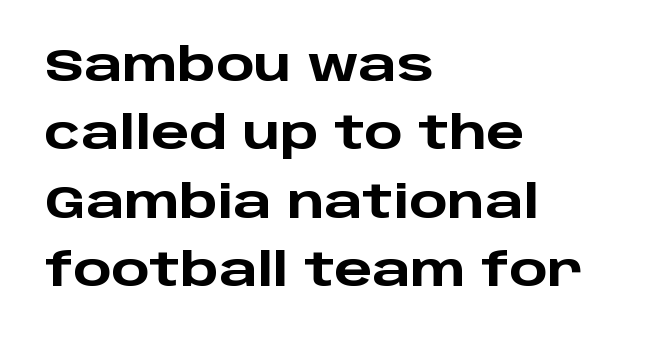
{"serif": "no", "italic": "no", "bold": "yes", "weight": "heavy", "width": "wide", "stroke_contrast": "low", "x_height": "large", "monospaced": "no", "underline": "no", "align": "left", "line_spacing": "normal", "line_spacing_ratio": 1.52, "letter_spacing": "normal", "letter_spacing_em": 0.0, "glyph_px": 45}
